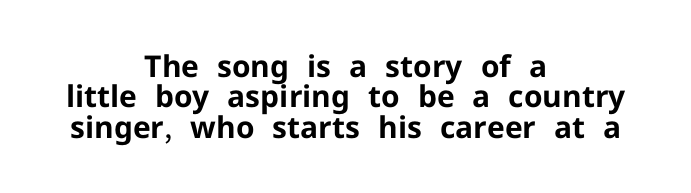
Q: Is the text bold? A: Yes.
Q: Is the text italic (slanted)? A: No, it is upright.
Q: Is the typeface a serif or a sans-serif typeface? A: Sans-serif.
Q: Is the text underlined? A: No.
Q: How is the paragraph aligned? A: Centered.
Q: Is the spacing between letters normal or unusually wide? A: Normal.
Q: Is the spacing between lines tight, normal or loose? A: Tight.
Q: Width (condensed, normal, or wide)? A: Normal.
Q: Stroke contrast? A: Low.
Q: x-height? A: Medium.
Q: Monospaced? A: No.
